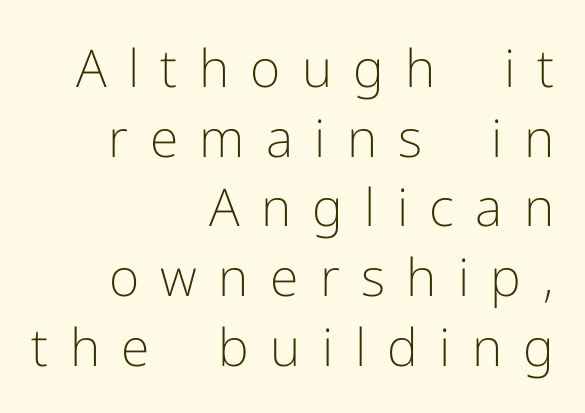
Q: Is the text bold? A: No.
Q: Is the text italic (slanted)? A: No, it is upright.
Q: Is the typeface a serif or a sans-serif typeface? A: Sans-serif.
Q: Is the text underlined? A: No.
Q: How is the paragraph aligned? A: Right-aligned.
Q: Is the spacing between letters normal or unusually wide? A: Unusually wide.
Q: Is the spacing between lines tight, normal or loose? A: Normal.
Q: Width (condensed, normal, or wide)? A: Normal.
Q: Stroke contrast? A: Low.
Q: x-height? A: Medium.
Q: Monospaced? A: No.
